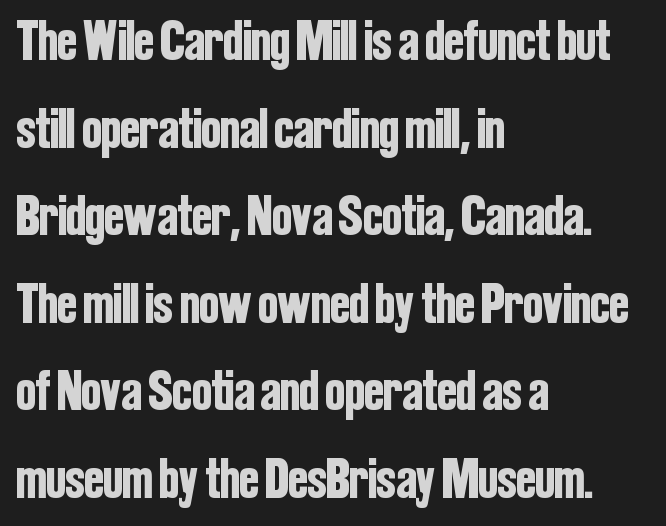
The image shows 58 px condensed sans-serif type, upright; set left-aligned, normal line spacing (1.51x), normal letter spacing, not underlined; low stroke contrast and a medium x-height.
